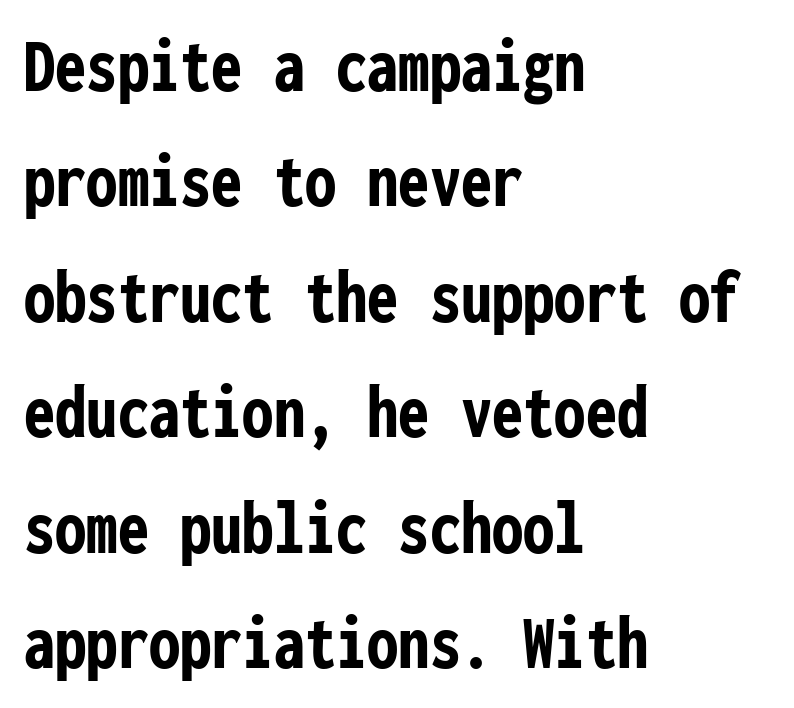
{"serif": "no", "italic": "no", "bold": "yes", "weight": "semibold", "width": "condensed", "stroke_contrast": "low", "x_height": "medium", "monospaced": "yes", "underline": "no", "align": "left", "line_spacing": "normal", "line_spacing_ratio": 1.48, "letter_spacing": "normal", "letter_spacing_em": 0.0, "glyph_px": 78}
